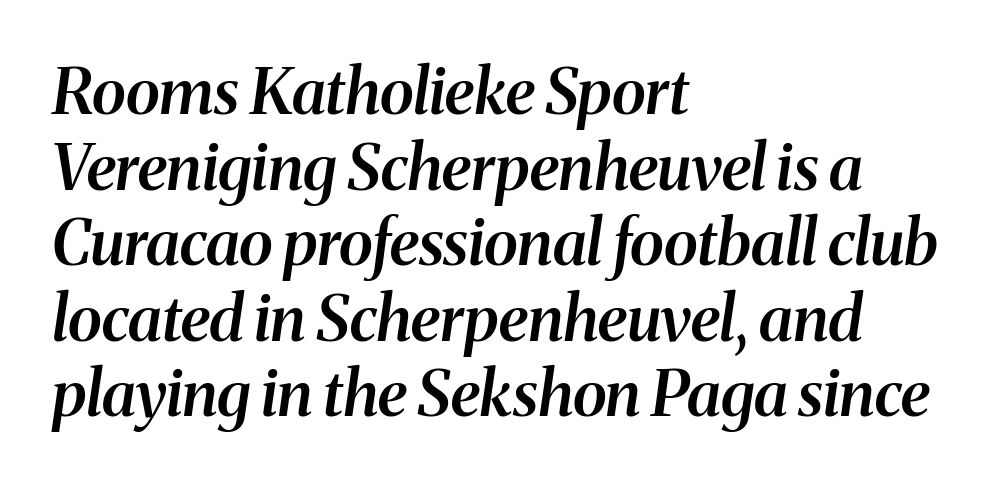
The image shows 63 px semibold serif type, italic (leaning right); set left-aligned, line spacing 1.2x, normal letter spacing, not underlined; medium stroke contrast and a medium x-height.
